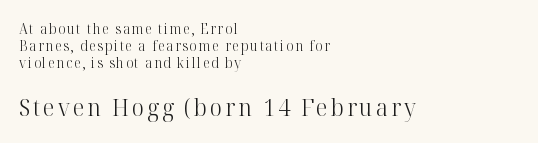
Do the letters lean? They stand straight. The face looks like a standard text weight, possibly lighter. The space directly below the letters is spotless. In this sample the second text group is rendered at the bigger scale. Where is the straight margin? On the left.
